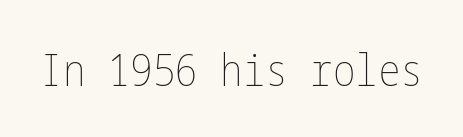
The image shows 45 px thin, condensed type, upright; set normal letter spacing, not underlined; low stroke contrast and a medium x-height.
